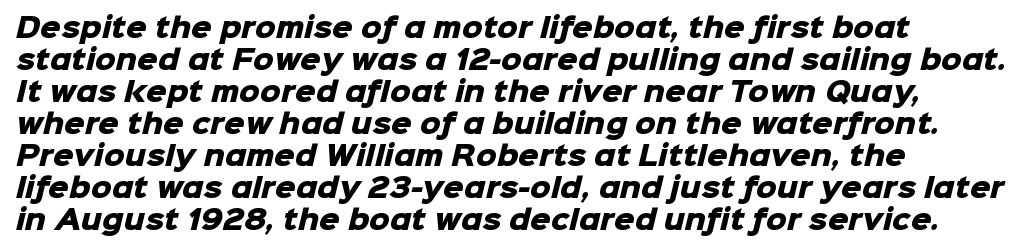
The space beneath each line is pristine and unruled. The compositor pushed each line to the left boundary. No extra tracking has been applied to these lines. Heavy, bold letterforms.
